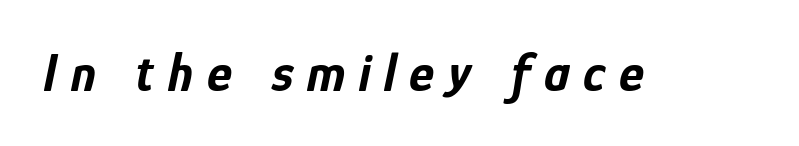
Q: Is the text bold? A: Yes.
Q: Is the text italic (slanted)? A: Yes, it leans right by about 12 degrees.
Q: Is the text underlined? A: No.
Q: Is the spacing between letters normal or unusually wide? A: Unusually wide.
Q: Width (condensed, normal, or wide)? A: Condensed.
Q: Stroke contrast? A: Low.
Q: x-height? A: Medium.
Q: Monospaced? A: No.
